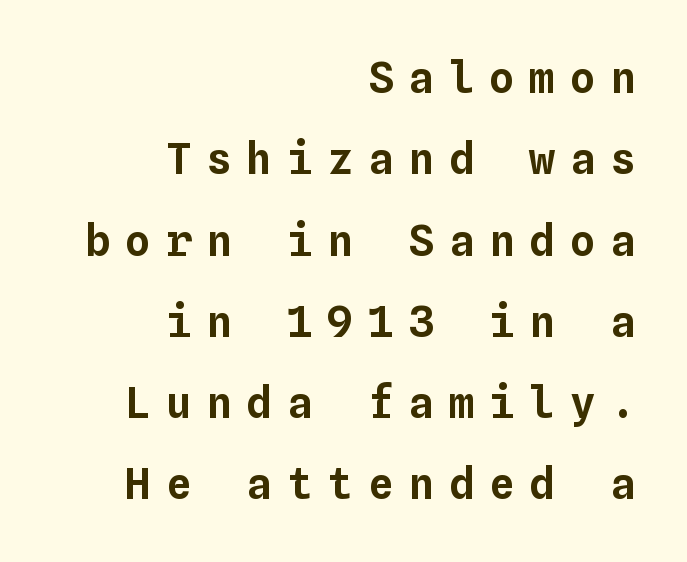
The image shows 43 px text type, upright, monospaced; set right-aligned, line spacing 1.89x, unusually wide letter spacing (+0.34 em), not underlined; low stroke contrast and a medium x-height.
